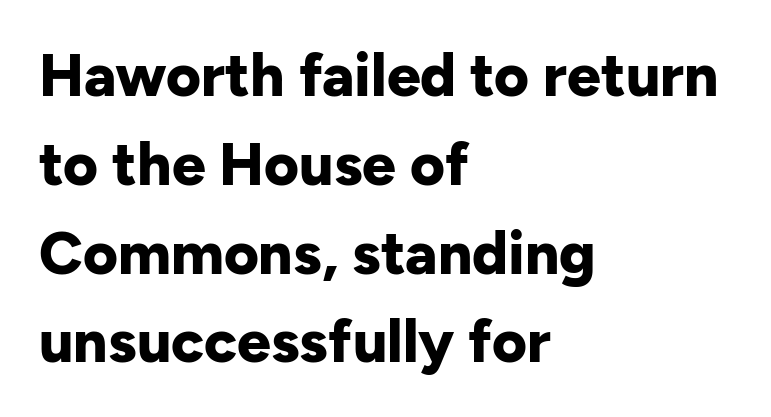
{"serif": "no", "italic": "no", "bold": "yes", "weight": "bold", "width": "normal", "stroke_contrast": "low", "x_height": "medium", "monospaced": "no", "underline": "no", "align": "left", "line_spacing": "normal", "line_spacing_ratio": 1.48, "letter_spacing": "normal", "letter_spacing_em": 0.0, "glyph_px": 60}
